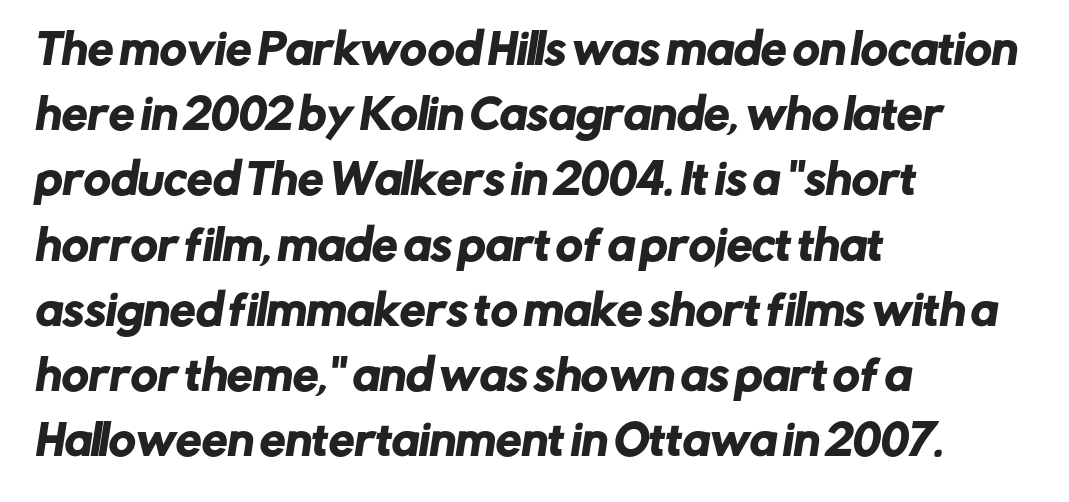
{"serif": "no", "width": "normal", "stroke_contrast": "low", "x_height": "medium", "monospaced": "no", "underline": "no", "align": "left", "line_spacing": "normal", "line_spacing_ratio": 1.59, "letter_spacing": "normal", "letter_spacing_em": 0.0, "glyph_px": 41}
